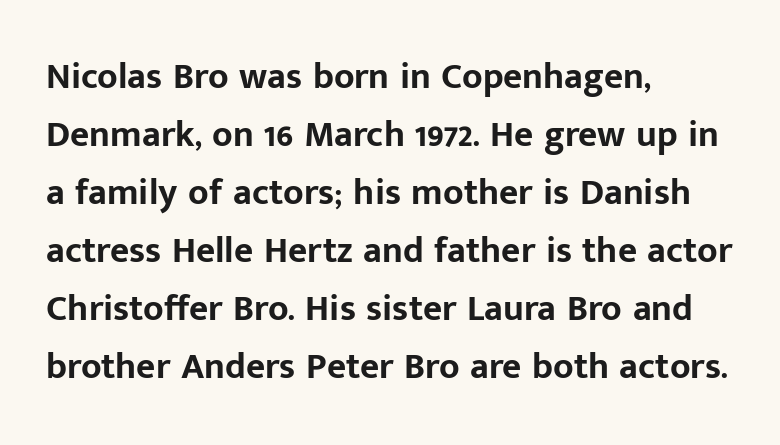
The image shows 37 px bold sans-serif type, upright; set left-aligned, normal line spacing (1.57x), normal letter spacing, not underlined; low stroke contrast and a medium x-height.
